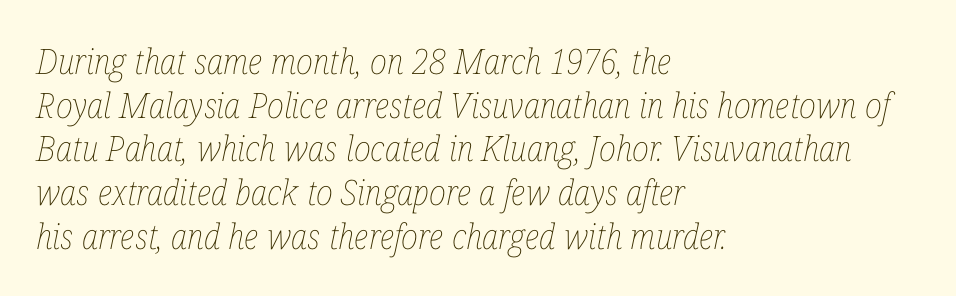
{"italic": "yes", "lean": "right", "slant_degrees": 12, "bold": "no", "weight": "thin", "width": "condensed", "stroke_contrast": "low", "x_height": "medium", "monospaced": "no", "underline": "no", "align": "left", "line_spacing": "normal", "line_spacing_ratio": 1.25, "letter_spacing": "normal", "letter_spacing_em": 0.0, "glyph_px": 35}
